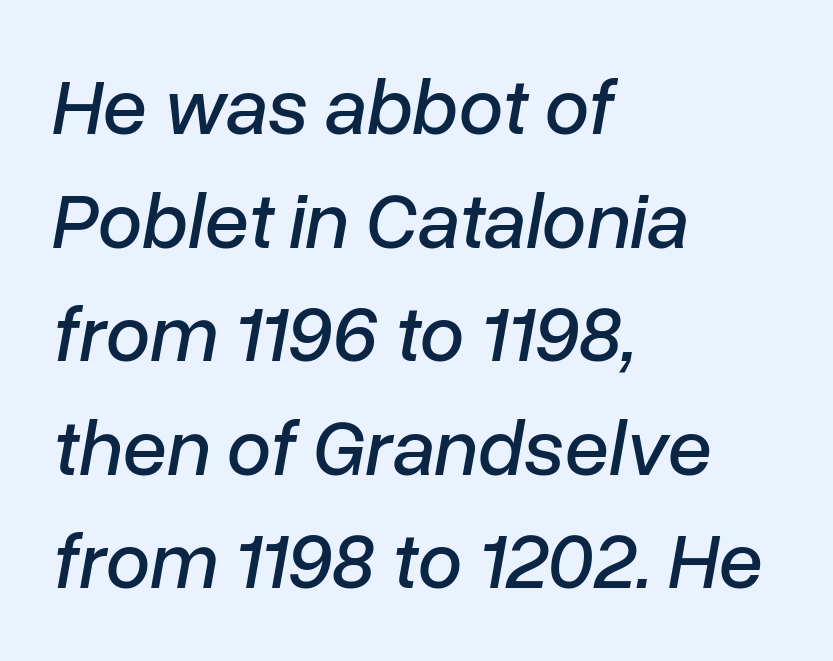
The face used here is proportionally spaced, like ordinary book or web type. What's the leading like? Ordinary, nothing unusual. Italic? Definitely — the glyphs are oblique. Is the block centered? No — it sits flush against the left margin. Honestly, the letter spacing is just normal — you wouldn't notice it.
